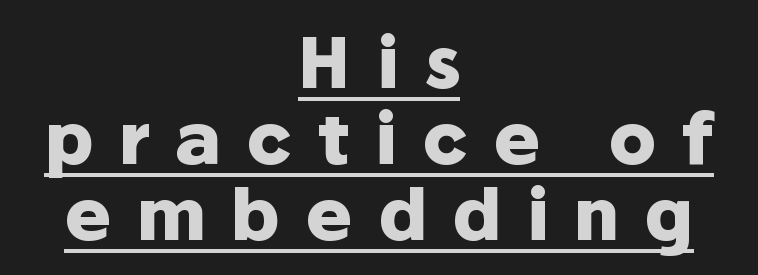
Q: Is the text bold? A: Yes.
Q: Is the text italic (slanted)? A: No, it is upright.
Q: Is the typeface a serif or a sans-serif typeface? A: Sans-serif.
Q: Is the text underlined? A: Yes.
Q: How is the paragraph aligned? A: Centered.
Q: Is the spacing between letters normal or unusually wide? A: Unusually wide.
Q: Is the spacing between lines tight, normal or loose? A: Tight.
Q: Width (condensed, normal, or wide)? A: Normal.
Q: Stroke contrast? A: Low.
Q: x-height? A: Medium.
Q: Monospaced? A: No.
